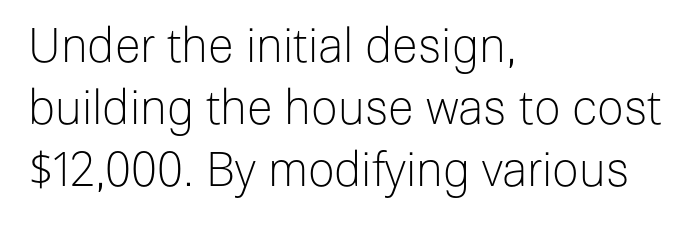
{"serif": "no", "italic": "no", "bold": "no", "weight": "light", "width": "normal", "stroke_contrast": "low", "x_height": "medium", "monospaced": "no", "underline": "no", "align": "left", "line_spacing": "normal", "line_spacing_ratio": 1.32, "letter_spacing": "normal", "letter_spacing_em": 0.0, "glyph_px": 47}
